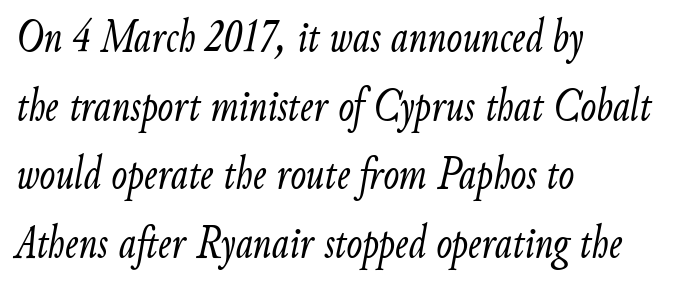
The image shows 47 px light, condensed type, italic (leaning right); set left-aligned, normal line spacing (1.46x), normal letter spacing, not underlined; low stroke contrast and a small x-height.
